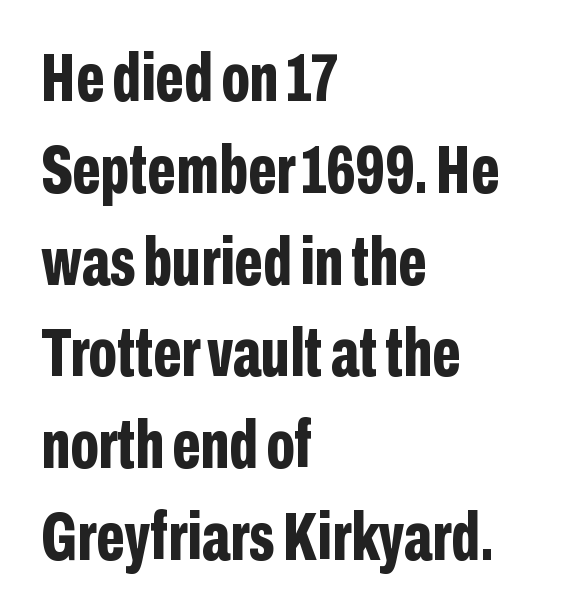
Q: Is the text bold? A: Yes.
Q: Is the text italic (slanted)? A: No, it is upright.
Q: Is the typeface a serif or a sans-serif typeface? A: Sans-serif.
Q: Is the text underlined? A: No.
Q: How is the paragraph aligned? A: Left-aligned.
Q: Is the spacing between letters normal or unusually wide? A: Normal.
Q: Is the spacing between lines tight, normal or loose? A: Normal.
Q: Width (condensed, normal, or wide)? A: Condensed.
Q: Stroke contrast? A: Low.
Q: x-height? A: Medium.
Q: Monospaced? A: No.
